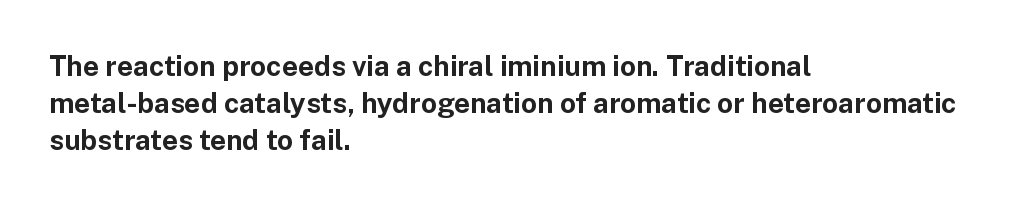
The face used here is rendered with its standard letterfit. The passage shown is typeset with a sans-serif family. Notice how descenders clear the ascenders below comfortably — that's standard leading. Note the varied advance widths — an 'i' is clearly narrower than an 'm'. The ragged edge is on the right, which tells us the setting is flush left. The string is rendered with underlining switched off.
